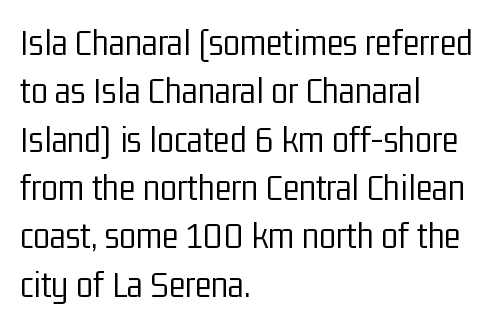
Every row of glyphs begins at an identical x-position on the left. Here the designer chose a conventional face with non-uniform glyph widths. A light-to-regular cut is what we see here. Words float on clear page, feet unadorned. No feet cap the strokes, marking this as sans-serif type. Inter-character spacing is left at the font's built-in metrics.
